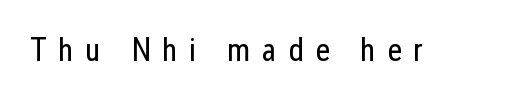
The image shows 33 px regular-weight, condensed sans-serif type, upright; set unusually wide letter spacing (+0.34 em), not underlined; low stroke contrast and a medium x-height.
